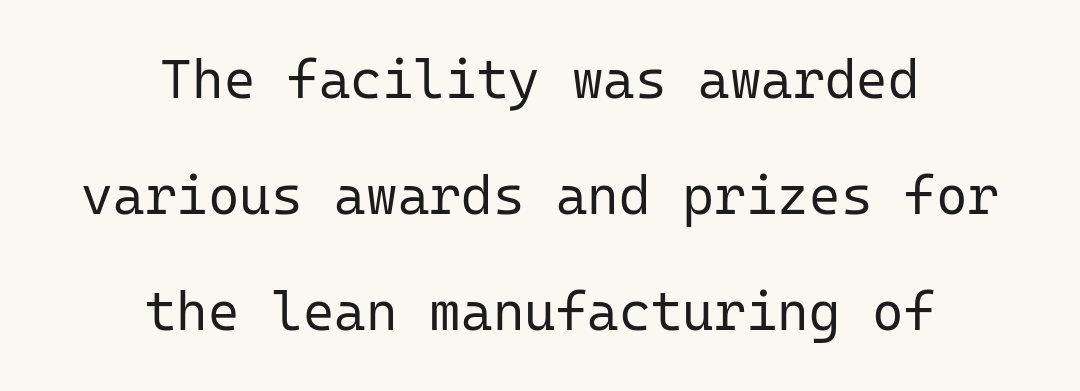
Q: Is the text bold? A: No.
Q: Is the text italic (slanted)? A: No, it is upright.
Q: Is the typeface a serif or a sans-serif typeface? A: Sans-serif.
Q: Is the text underlined? A: No.
Q: How is the paragraph aligned? A: Centered.
Q: Is the spacing between letters normal or unusually wide? A: Normal.
Q: Is the spacing between lines tight, normal or loose? A: Loose.
Q: Width (condensed, normal, or wide)? A: Normal.
Q: Stroke contrast? A: Low.
Q: x-height? A: Medium.
Q: Monospaced? A: Yes.
